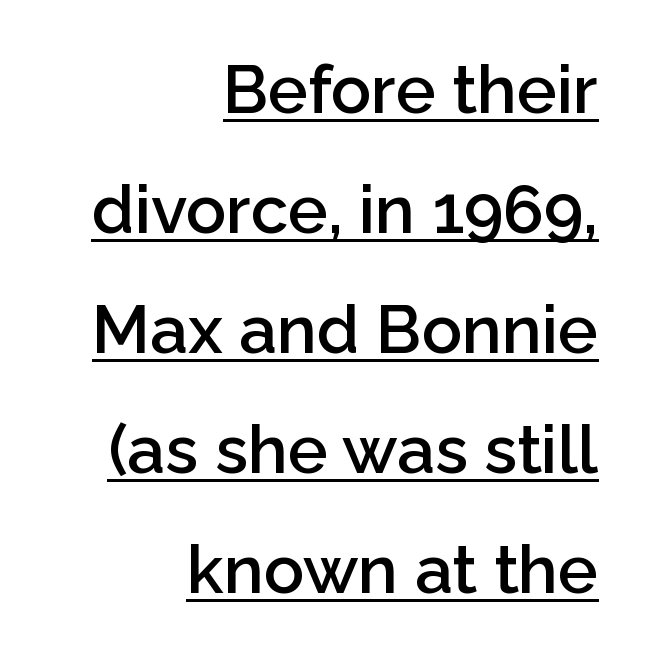
{"serif": "no", "italic": "no", "bold": "semi", "weight": "semibold", "width": "normal", "stroke_contrast": "low", "x_height": "medium", "monospaced": "no", "underline": "yes", "align": "right", "line_spacing_ratio": 1.79, "letter_spacing": "normal", "letter_spacing_em": 0.0, "glyph_px": 67}
